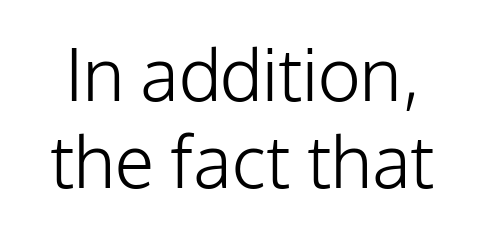
Q: Is the text bold? A: No.
Q: Is the text italic (slanted)? A: No, it is upright.
Q: Is the typeface a serif or a sans-serif typeface? A: Sans-serif.
Q: Is the text underlined? A: No.
Q: Is the spacing between letters normal or unusually wide? A: Normal.
Q: Width (condensed, normal, or wide)? A: Normal.
Q: Stroke contrast? A: Low.
Q: x-height? A: Medium.
Q: Monospaced? A: No.
